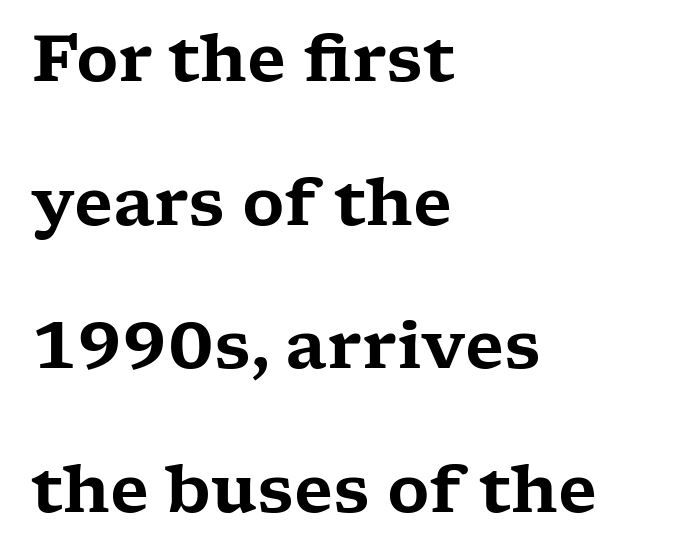
Compared with typical paragraphs, the rows here are farther apart. The baseline area is clear. Small tapered or slab feet sit at the stroke ends, so this counts as serif. This rendering uses left alignment, leaving the right contour irregular. Note the varied advance widths — an 'i' is clearly narrower than an 'm'.
